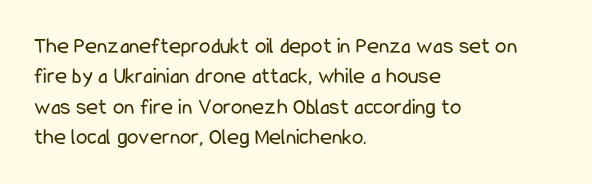
Q: Is the text bold? A: No.
Q: Is the text italic (slanted)? A: No, it is upright.
Q: Is the text underlined? A: No.
Q: How is the paragraph aligned? A: Left-aligned.
Q: Is the spacing between letters normal or unusually wide? A: Normal.
Q: Is the spacing between lines tight, normal or loose? A: Normal.
